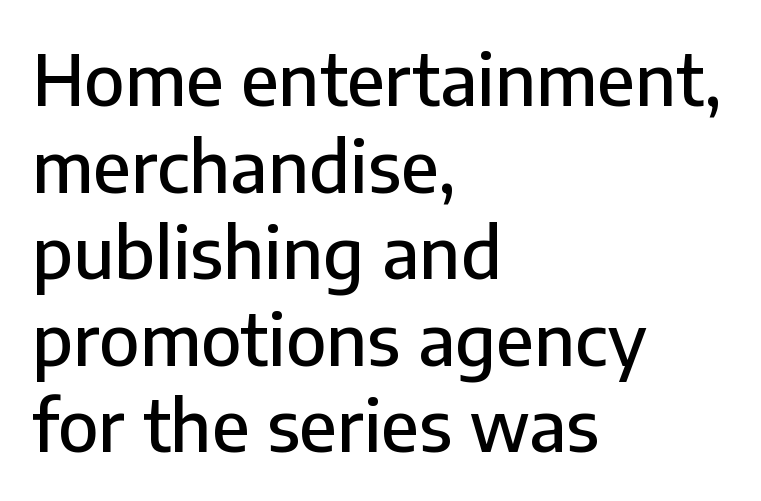
The image shows 71 px sans-serif type, upright; set left-aligned, line spacing 1.22x, normal letter spacing, not underlined; low stroke contrast and a medium x-height.
